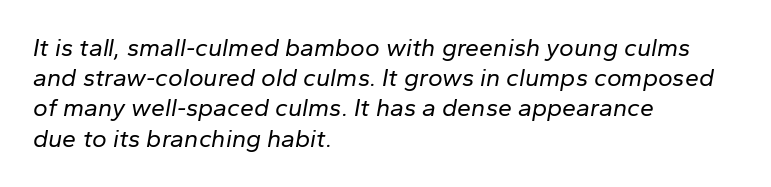
Q: Is the text bold? A: No.
Q: Is the text italic (slanted)? A: Yes, it leans right by about 10 degrees.
Q: Is the text underlined? A: No.
Q: How is the paragraph aligned? A: Left-aligned.
Q: Is the spacing between letters normal or unusually wide? A: Normal.
